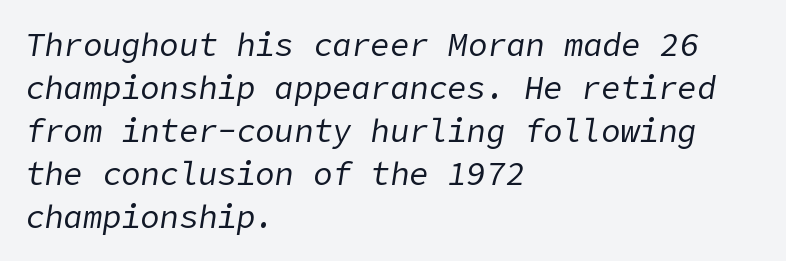
The font is comparable to plain body text, perhaps lighter. The face used here is rendered with its standard letterfit. Leftover space on each line is placed entirely after the last word. You can tell it's italic because the verticals aren't actually vertical. Notice how descenders clear the ascenders below comfortably — that's standard leading.
